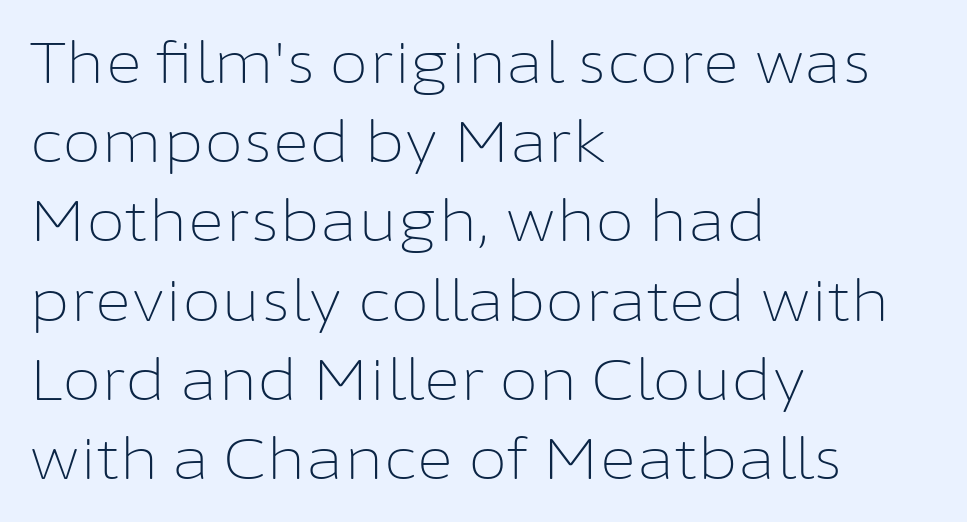
{"serif": "no", "italic": "no", "bold": "no", "weight": "light", "width": "normal", "stroke_contrast": "low", "x_height": "medium", "monospaced": "no", "underline": "no", "align": "left", "line_spacing": "normal", "line_spacing_ratio": 1.39, "letter_spacing": "normal", "letter_spacing_em": 0.0, "glyph_px": 57}
